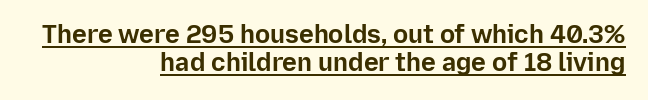
{"italic": "no", "bold": "yes", "underline": "yes", "align": "right", "line_spacing": "tight", "line_spacing_ratio": 1.11, "letter_spacing": "normal", "letter_spacing_em": 0.0, "glyph_px": 25}
